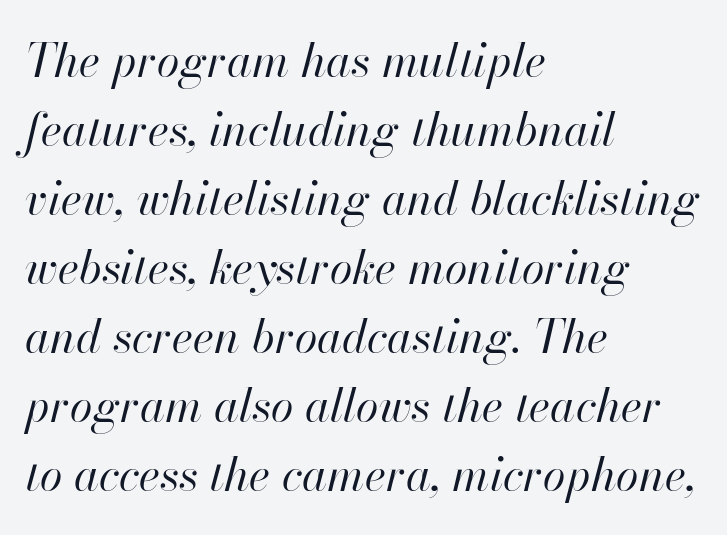
The image shows 46 px regular-weight type, italic (leaning right); set left-aligned, normal line spacing (1.5x), normal letter spacing, not underlined; high stroke contrast and a small x-height.
